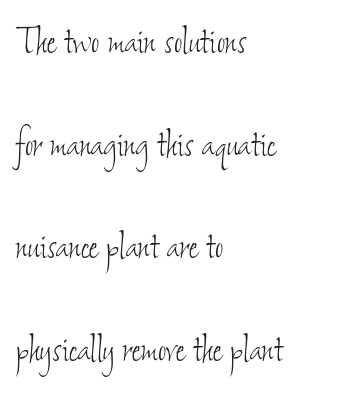
Q: Is the text bold? A: No.
Q: Is the text underlined? A: No.
Q: How is the paragraph aligned? A: Left-aligned.
Q: Is the spacing between letters normal or unusually wide? A: Normal.
Q: Is the spacing between lines tight, normal or loose? A: Loose.
Q: Width (condensed, normal, or wide)? A: Condensed.
Q: Stroke contrast? A: Low.
Q: x-height? A: Small.
Q: Monospaced? A: No.
